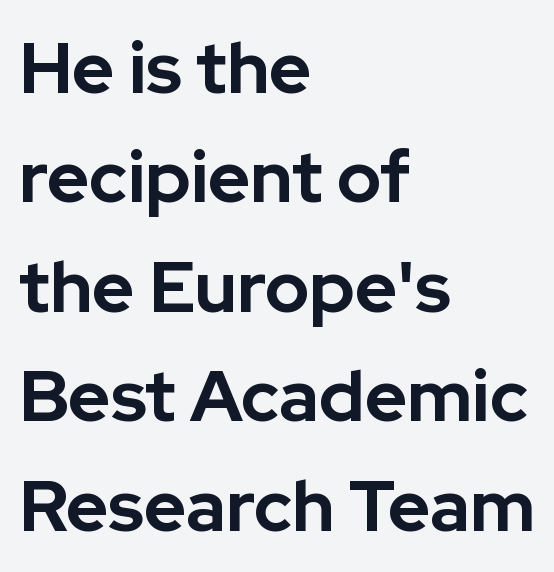
{"serif": "no", "italic": "no", "bold": "yes", "weight": "bold", "width": "normal", "stroke_contrast": "low", "x_height": "medium", "monospaced": "no", "underline": "no", "align": "left", "line_spacing": "normal", "line_spacing_ratio": 1.52, "letter_spacing": "normal", "letter_spacing_em": 0.0, "glyph_px": 72}
